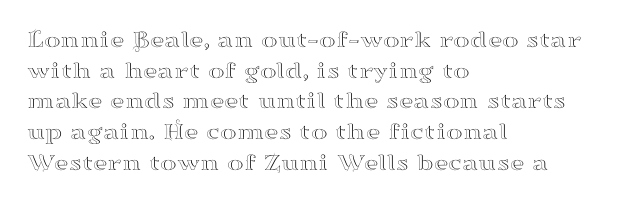
Which margin do the lines hug? The left one — the right edge is uneven. Bare-footed words on every line. Here the glyphs are tracked normally, forming tight word shapes. Does the lettering tilt? It doesn't — this is upright.
